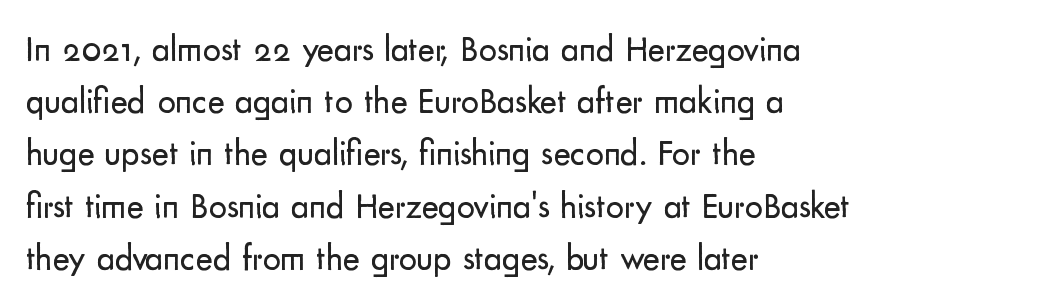
Examine the stroke ends and you'll find no serifs. Students, observe: this is what conventionally led text looks like. The setting favours the left margin, as ordinary paragraphs usually do. Designer's note — italics off, roman on.
